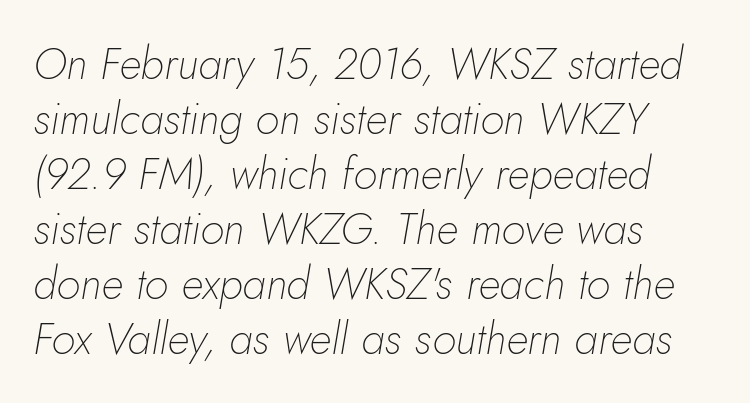
The image shows 44 px thin type, italic (leaning right); set left-aligned, normal line spacing (1.25x), normal letter spacing, not underlined; low stroke contrast and a small x-height.
